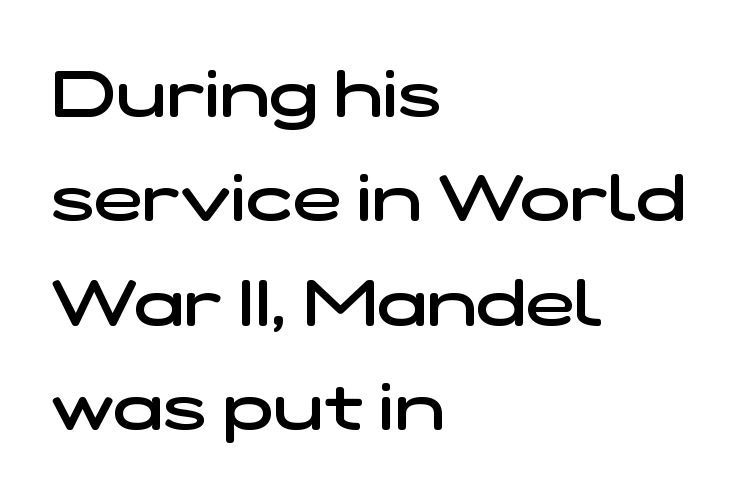
The image shows 66 px semibold, wide sans-serif type; set left-aligned, normal line spacing (1.58x), normal letter spacing, not underlined; low stroke contrast and a medium x-height.
